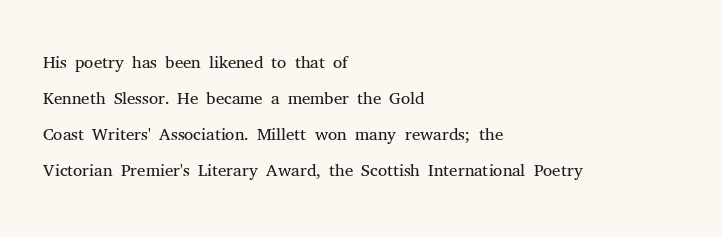
The image shows 26 px text type, upright; set left-aligned, normal line spacing (1.38x), normal letter spacing, not underlined.
